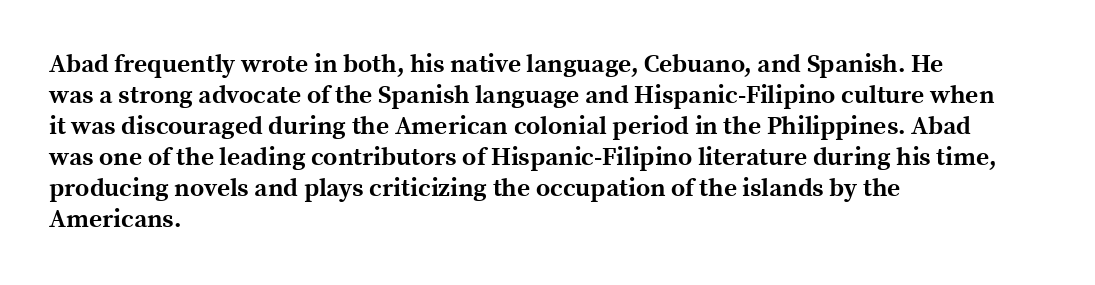
The image shows 25 px bold type, upright; set left-aligned, line spacing 1.24x, normal letter spacing, not underlined.
